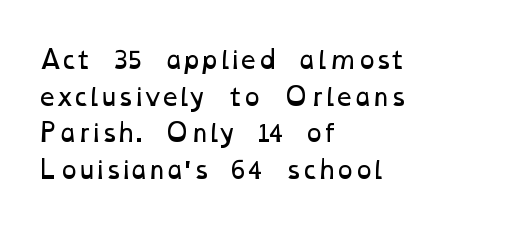
{"bold": "no", "underline": "no", "align": "left", "line_spacing": "normal", "line_spacing_ratio": 1.53, "letter_spacing": "normal", "letter_spacing_em": 0.0, "glyph_px": 24}
